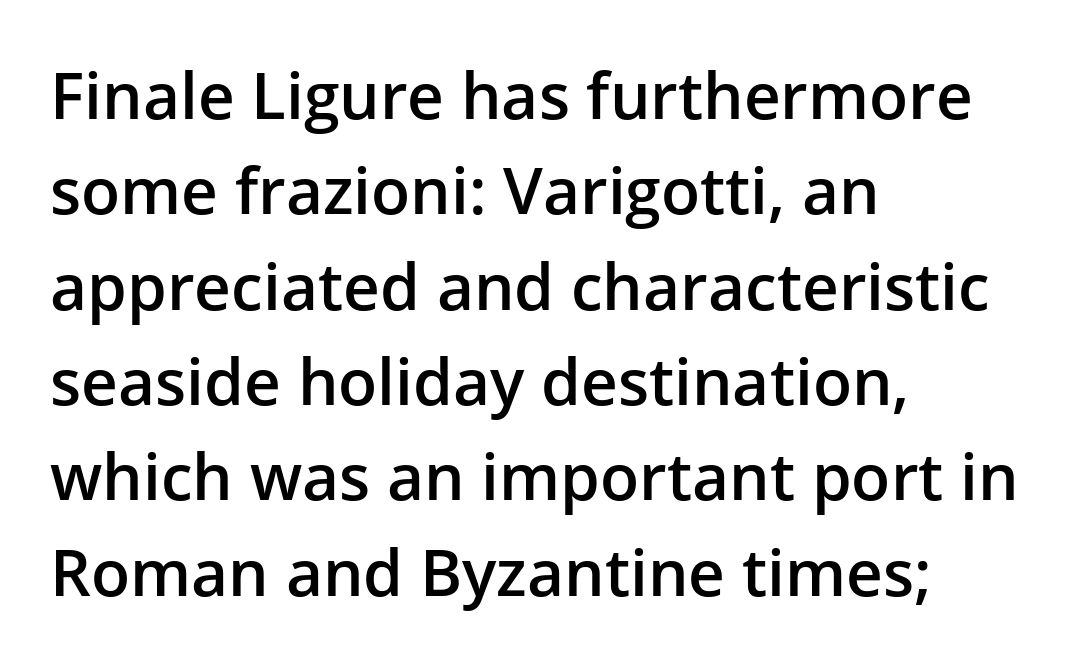
The image shows 64 px semibold sans-serif type, upright; set left-aligned, normal line spacing (1.49x), normal letter spacing, not underlined; low stroke contrast and a medium x-height.
